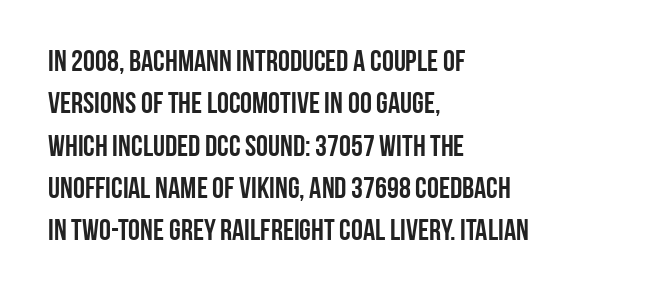
The characters display no serif detailing; their extremities are plain. Character widths vary here, with narrow letters taking less room than wide ones. Spacing between characters is what you'd get straight out of the box. The space beneath each line is pristine and unruled.
